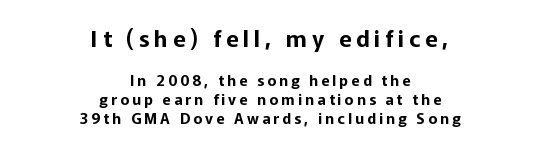
{"italic": "no", "underline": "no", "align": "center", "line_spacing": "normal", "line_spacing_ratio": 1.28, "letter_spacing": "wide", "letter_spacing_em": 0.21, "larger_block": "first", "size_ratio": 1.53, "glyph_px": 23}
